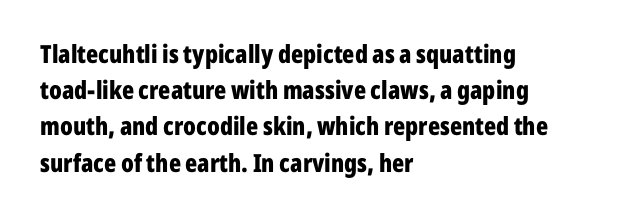
Typesetter's note: full bold, strokes at maximum text heaviness. Rendered with straight, roman letterforms. The line-height multiplier appears to be the usual default. Words appear dense and cohesive because spacing is normal. A student would call this left alignment; a typographer would say flush left, rag right. The baseline area is clear.
